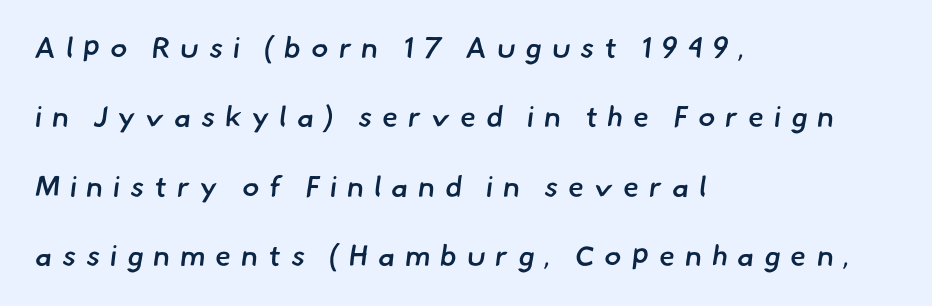
Q: Is the text bold? A: Semi-bold.
Q: Is the typeface a serif or a sans-serif typeface? A: Sans-serif.
Q: Is the text underlined? A: No.
Q: How is the paragraph aligned? A: Left-aligned.
Q: Is the spacing between letters normal or unusually wide? A: Unusually wide.
Q: Is the spacing between lines tight, normal or loose? A: Loose.
Q: Width (condensed, normal, or wide)? A: Normal.
Q: Stroke contrast? A: Low.
Q: x-height? A: Small.
Q: Monospaced? A: No.
